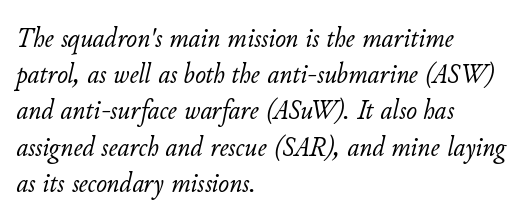
Q: Is the text bold? A: No.
Q: Is the text italic (slanted)? A: Yes, it leans right by about 11 degrees.
Q: Is the text underlined? A: No.
Q: How is the paragraph aligned? A: Left-aligned.
Q: Is the spacing between letters normal or unusually wide? A: Normal.
Q: Is the spacing between lines tight, normal or loose? A: Normal.
Q: Width (condensed, normal, or wide)? A: Normal.
Q: Stroke contrast? A: Low.
Q: x-height? A: Small.
Q: Monospaced? A: No.
